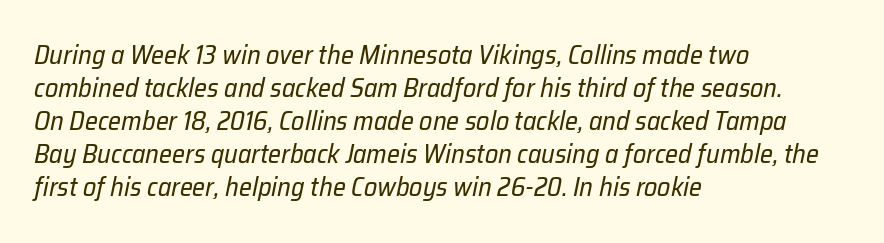
{"italic": "yes", "lean": "right", "slant_degrees": 12, "bold": "no", "underline": "no", "align": "left", "line_spacing": "normal", "line_spacing_ratio": 1.27, "letter_spacing": "normal", "letter_spacing_em": 0.0, "glyph_px": 26}
